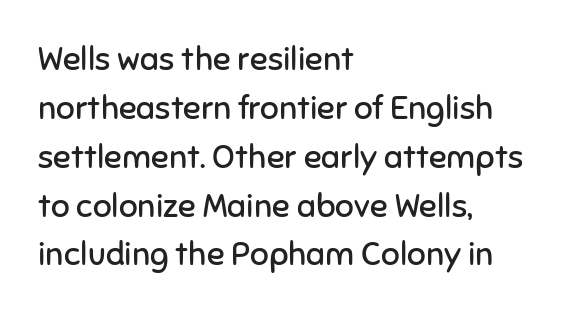
Observe the absence of serifs on each vertical stroke in this sample. Think of a printed novel: that variable character pitch is what you see here. The lines are quadded left. Here the glyphs are tracked normally, forming tight word shapes. Caption: face not bold, strokes unweighted.
